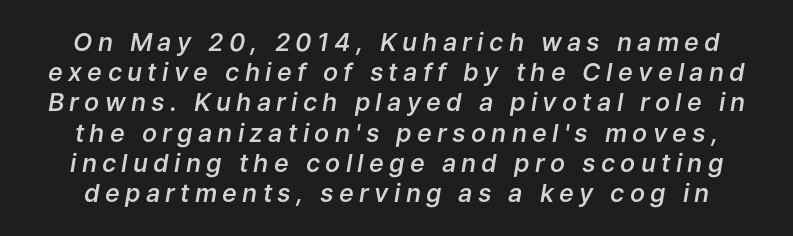
{"italic": "yes", "lean": "right", "slant_degrees": 9, "bold": "semi", "underline": "no", "line_spacing_ratio": 1.21, "letter_spacing": "wide", "letter_spacing_em": 0.21, "glyph_px": 25}
